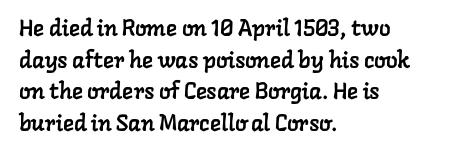
Horizontal alignment here is leftward, the default for most running prose. The line texture is even and compact thanks to regular tracking. Whoever set this chose a conventional vertical rhythm. Any mark beneath the type? The region is blank.
